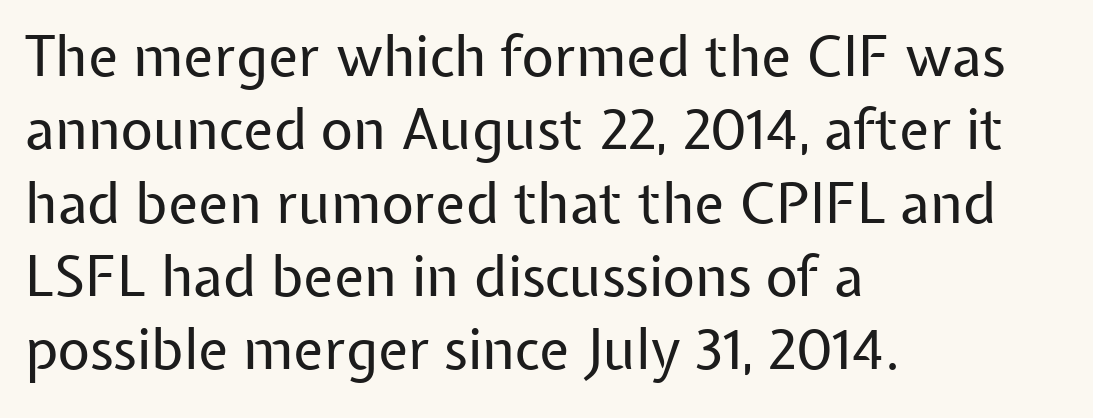
The image shows 56 px regular-weight sans-serif type, upright; set left-aligned, normal line spacing (1.31x), normal letter spacing, not underlined; low stroke contrast and a medium x-height.
